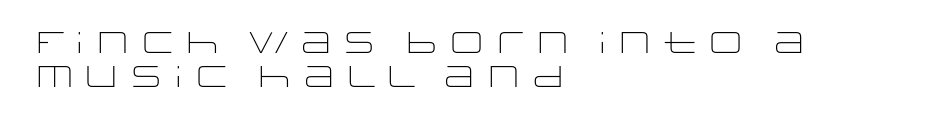
Between one letter and the next there's only the usual sliver of space. These lines are composed in type without serifs. The string is rendered with underlining switched off. Regarding leading, the lines here are crowded together. Italic? Not at all — the glyphs are vertical.
